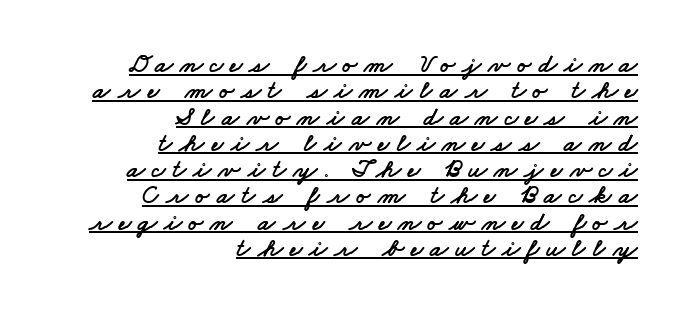
{"underline": "yes", "align": "right", "line_spacing": "tight", "line_spacing_ratio": 1.01, "letter_spacing": "wide", "letter_spacing_em": 0.28, "glyph_px": 26}
